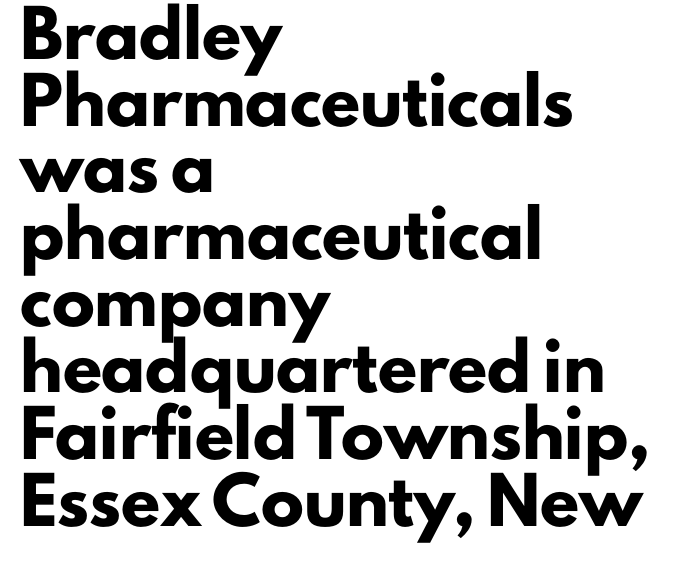
The image shows 43 px heavy sans-serif type, upright; set left-aligned, normal line spacing (1.55x), normal letter spacing, not underlined; low stroke contrast and a small x-height.
